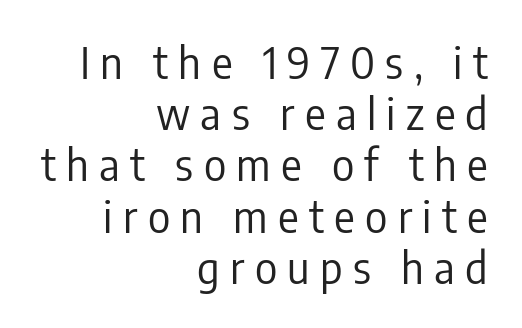
The image shows 43 px regular-weight, condensed sans-serif type, upright; set right-aligned, line spacing 1.19x, unusually wide letter spacing (+0.24 em), not underlined; low stroke contrast and a medium x-height.
